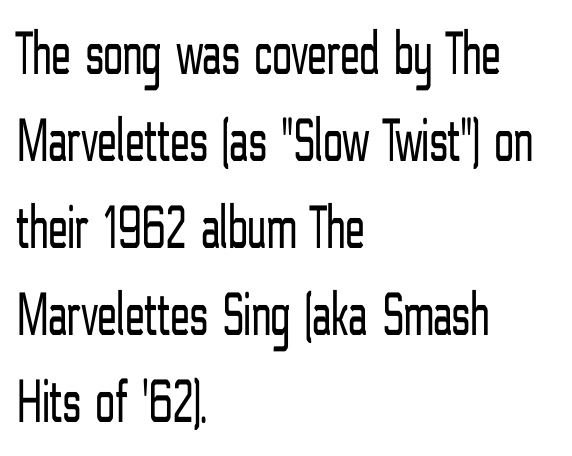
Q: Is the text bold? A: No.
Q: Is the text italic (slanted)? A: No, it is upright.
Q: Is the typeface a serif or a sans-serif typeface? A: Sans-serif.
Q: Is the text underlined? A: No.
Q: How is the paragraph aligned? A: Left-aligned.
Q: Is the spacing between letters normal or unusually wide? A: Normal.
Q: Is the spacing between lines tight, normal or loose? A: Normal.
Q: Width (condensed, normal, or wide)? A: Condensed.
Q: Stroke contrast? A: Low.
Q: x-height? A: Medium.
Q: Monospaced? A: No.
